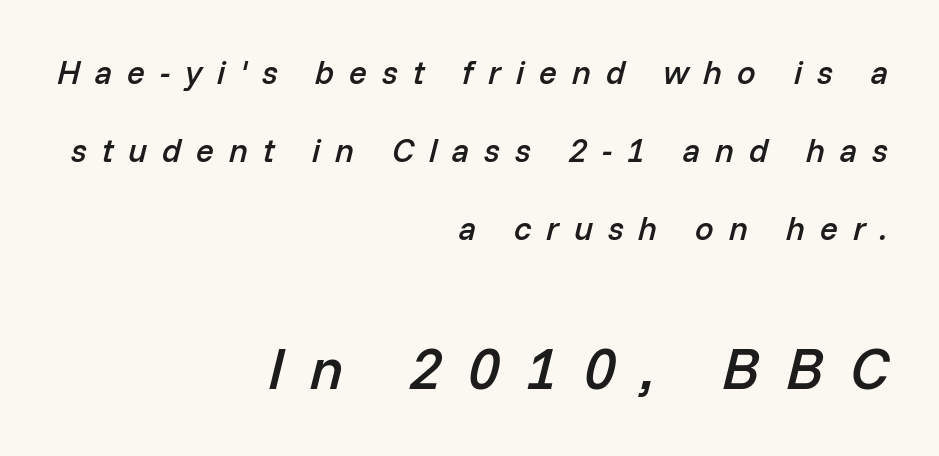
The image shows 58 px semibold type, italic (leaning right); set right-aligned, loose line spacing (2.36x), unusually wide letter spacing (+0.45 em), not underlined; the second (bottom) block is 1.76x larger; low stroke contrast and a medium x-height.
